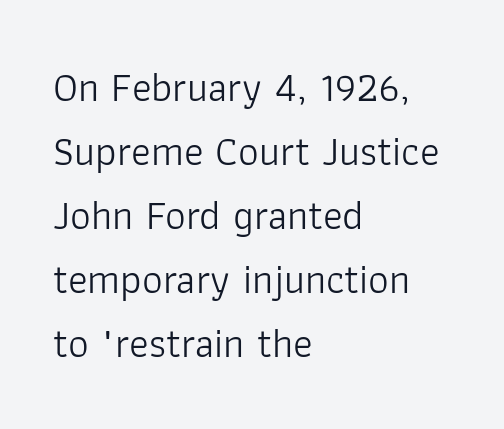
{"serif": "no", "italic": "no", "bold": "no", "weight": "light", "width": "normal", "stroke_contrast": "low", "x_height": "medium", "monospaced": "no", "underline": "no", "align": "left", "line_spacing": "normal", "line_spacing_ratio": 1.56, "letter_spacing": "normal", "letter_spacing_em": 0.0, "glyph_px": 41}
